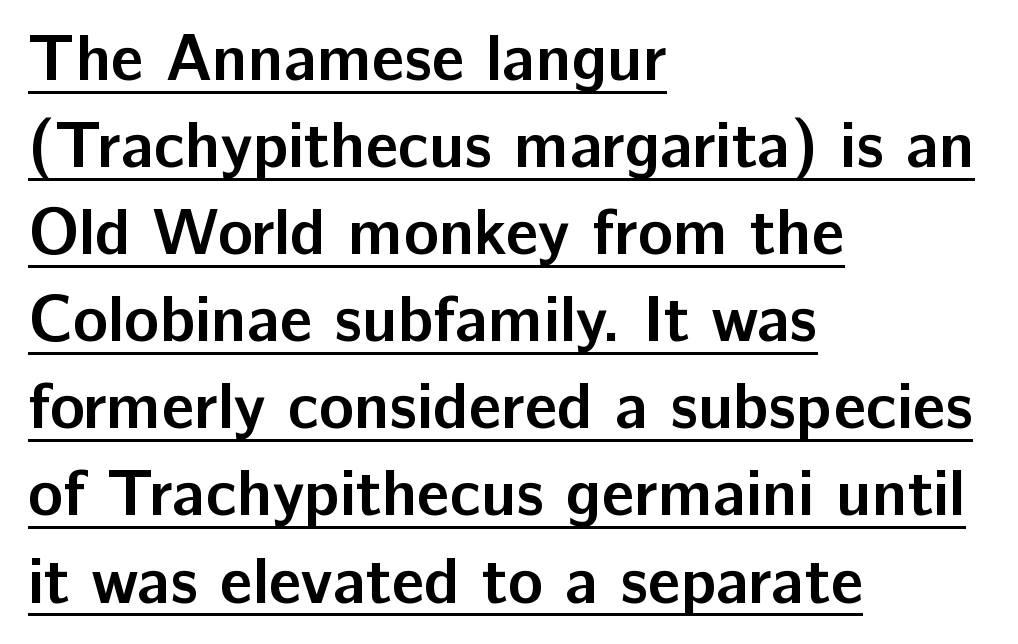
The image shows 65 px semibold sans-serif type, upright; set left-aligned, normal line spacing (1.34x), normal letter spacing, underlined; low stroke contrast and a medium x-height.
